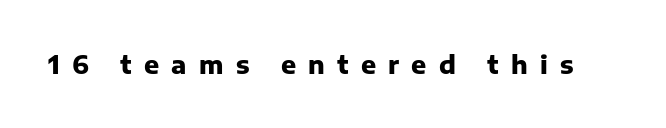
The image shows 25 px bold type, upright; set unusually wide letter spacing (+0.49 em), not underlined.
